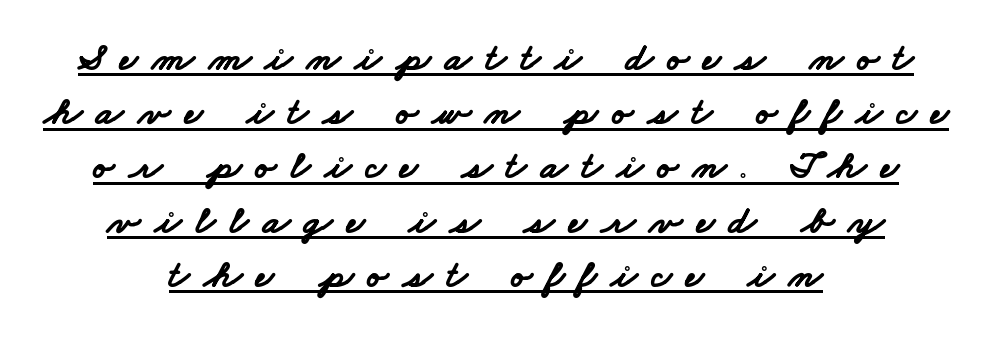
To sum up the face: it is a sans, with no serifs. Stroke thickness is high; the sample reads as a true bold. The lines in this sample share a center point and differ in where they start and stop. A normal amount of white space separates one row of letters from the next. Honestly, the letter spacing is so wide it's the main thing you notice. Varying glyph widths throughout — classic text-font behaviour.
